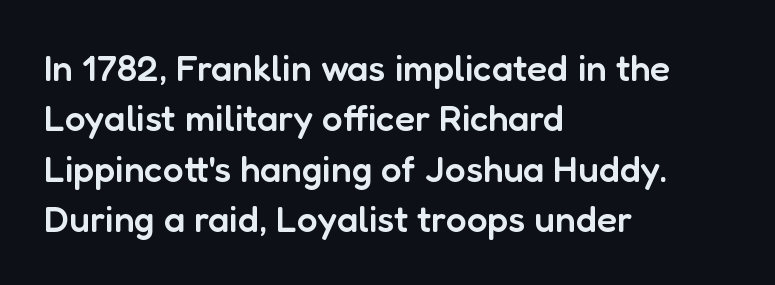
If you drew a ruler down the left edge, every line would touch it. Stems and bowls a touch heavier than normal — semibold. If you drew a line through each stem, it would be perfectly vertical. The letterforms sit shoulder to shoulder at normal distance. Normally led — the rows are evenly, conventionally spaced. The typeface chosen for these lines omits serifs.
